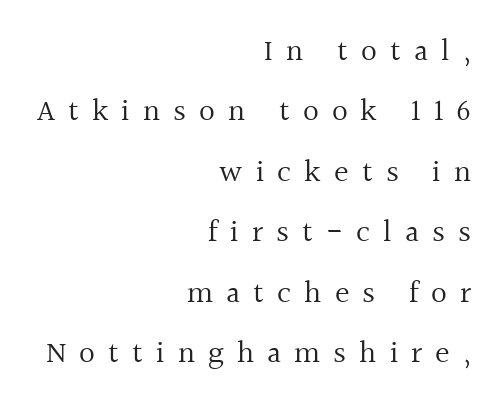
The image shows 31 px regular-weight serif type, upright; set right-aligned, loose line spacing (1.95x), unusually wide letter spacing (+0.42 em), not underlined; a medium x-height.
